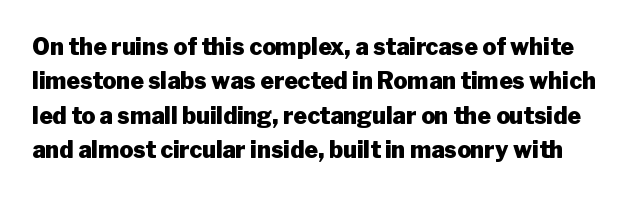
The image shows 23 px bold type, upright; set normal line spacing (1.5x), normal letter spacing, not underlined.
